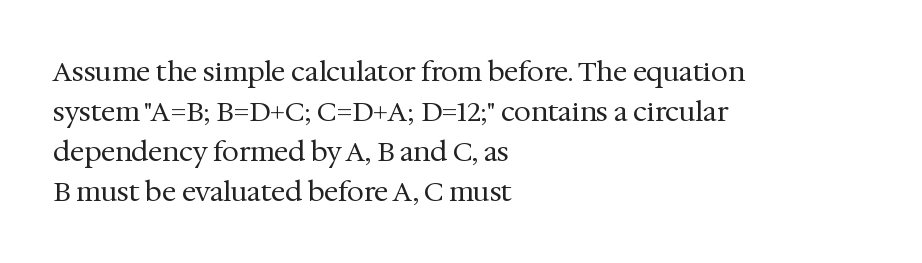
{"italic": "no", "bold": "no", "underline": "no", "align": "left", "line_spacing": "normal", "line_spacing_ratio": 1.48, "letter_spacing": "normal", "letter_spacing_em": 0.0, "glyph_px": 27}
